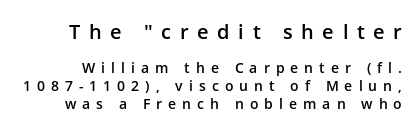
Q: Is the text bold? A: Semi-bold.
Q: Is the text italic (slanted)? A: No, it is upright.
Q: Is the text underlined? A: No.
Q: Is the spacing between letters normal or unusually wide? A: Unusually wide.
Q: Is the spacing between lines tight, normal or loose? A: Normal.
Q: Which block of text is set in a larger size, the first (top) or the second (bottom)? A: The first (top) one.
